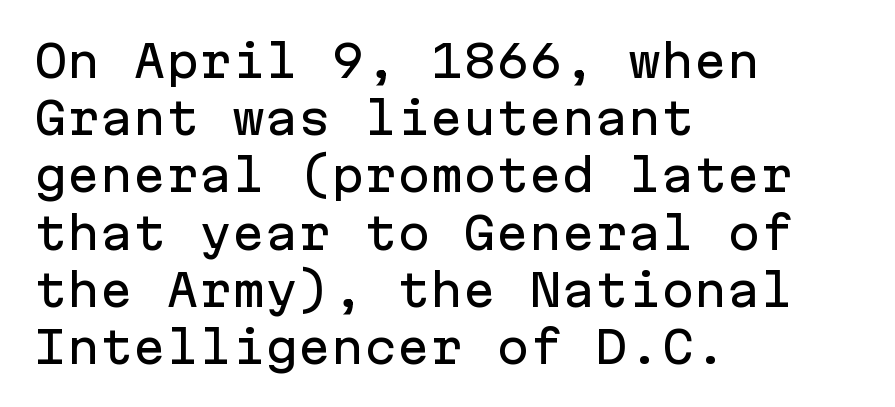
The image shows 44 px sans-serif type, upright, monospaced; set left-aligned, normal line spacing (1.3x), normal letter spacing, not underlined; low stroke contrast and a medium x-height.
